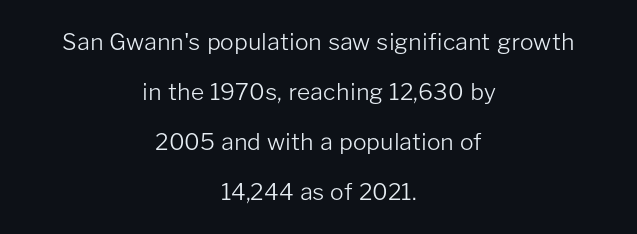
{"italic": "no", "bold": "no", "underline": "no", "align": "center", "line_spacing": "loose", "line_spacing_ratio": 2.17, "letter_spacing": "normal", "letter_spacing_em": 0.0, "glyph_px": 23}
